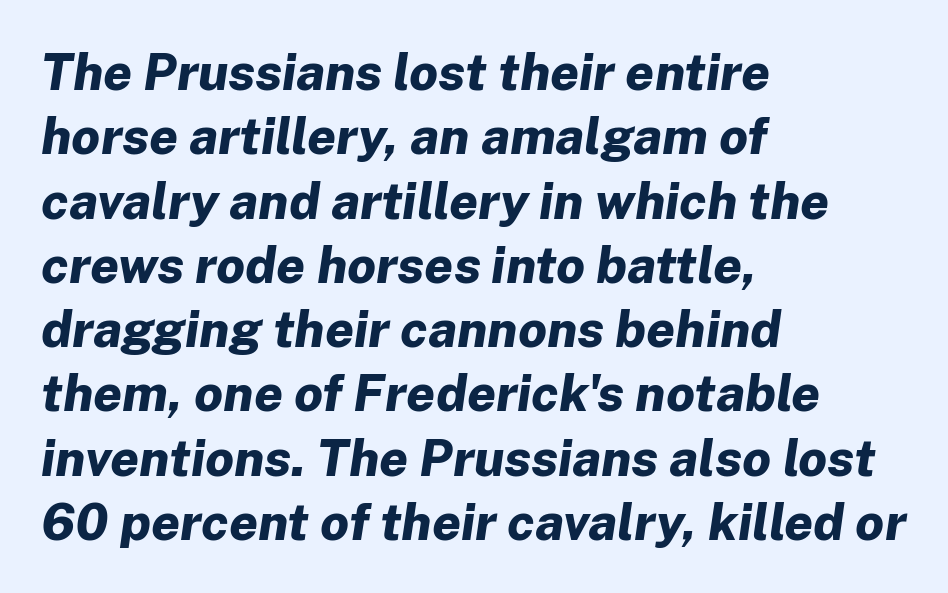
{"italic": "yes", "lean": "right", "slant_degrees": 8, "bold": "yes", "weight": "bold", "width": "normal", "stroke_contrast": "low", "x_height": "medium", "monospaced": "no", "underline": "no", "align": "left", "line_spacing": "normal", "line_spacing_ratio": 1.26, "letter_spacing": "normal", "letter_spacing_em": 0.0, "glyph_px": 51}
